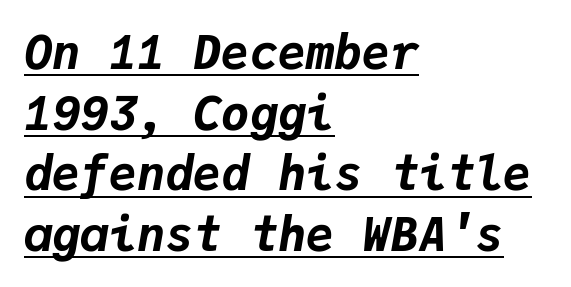
A rule runs beneath these lines of type. Typeset ragged right — the left edge is the straight one. Monospaced: the letters line up in strict vertical columns. This rendering leaves character spacing at its baseline value.
